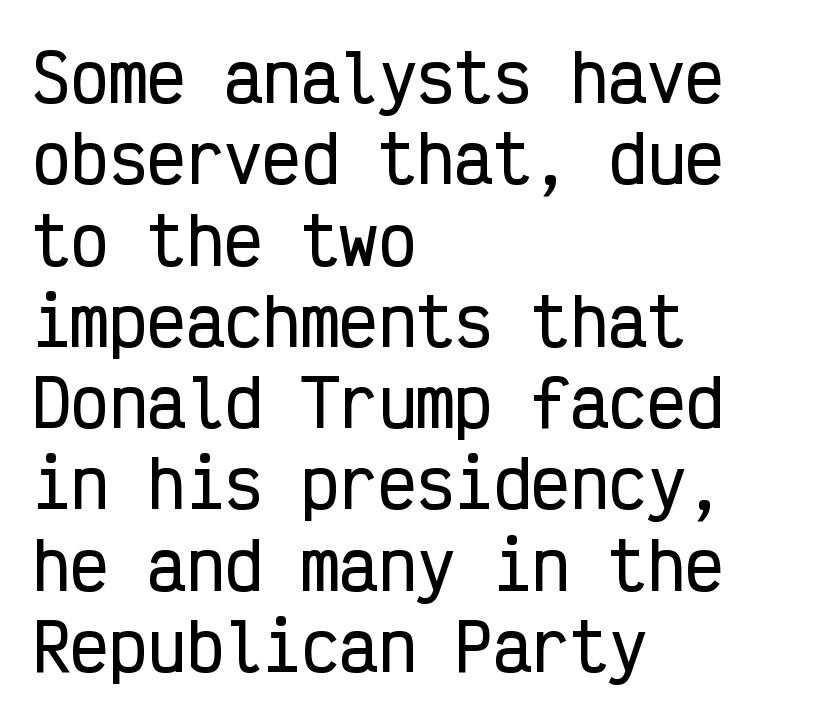
The letters march in equal steps, a hallmark of fixed-pitch type. Serifs: no, the terminals of the letterforms are clean. The paragraph has a hard left edge and a soft right edge. The designer left line spacing at the default.
